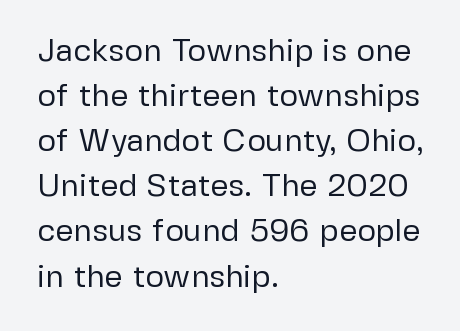
{"serif": "no", "italic": "no", "bold": "no", "weight": "regular", "width": "normal", "stroke_contrast": "low", "x_height": "medium", "monospaced": "no", "underline": "no", "align": "left", "line_spacing": "normal", "line_spacing_ratio": 1.41, "letter_spacing": "normal", "letter_spacing_em": 0.0, "glyph_px": 32}
